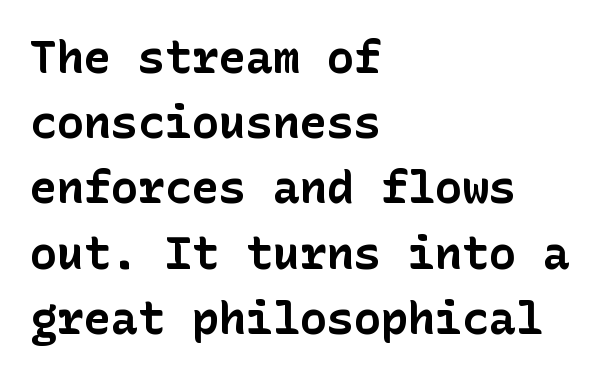
The image shows 45 px bold sans-serif type, upright; set left-aligned, normal line spacing (1.45x), normal letter spacing, not underlined; low stroke contrast and a medium x-height.
